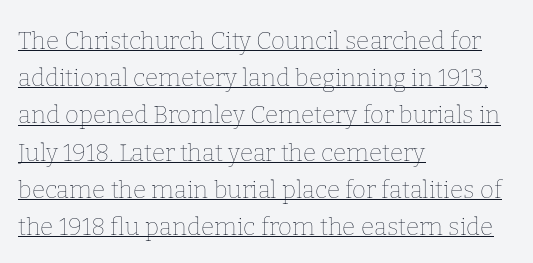
This is not heavy type; no bold has been used. How are the letters spaced? Ordinarily, with no added tracking. When letters stand straight like this, we call the style roman or upright. The lines are quadded left.
